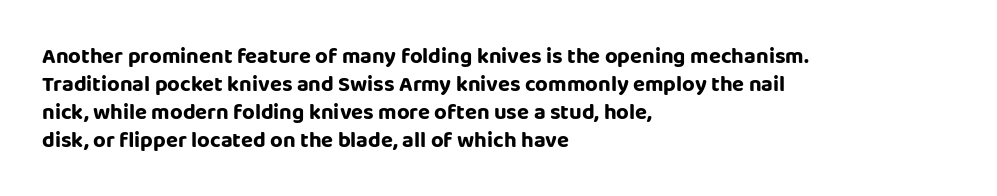
The image shows 22 px text type, upright; set left-aligned, normal line spacing (1.27x), normal letter spacing, not underlined.
